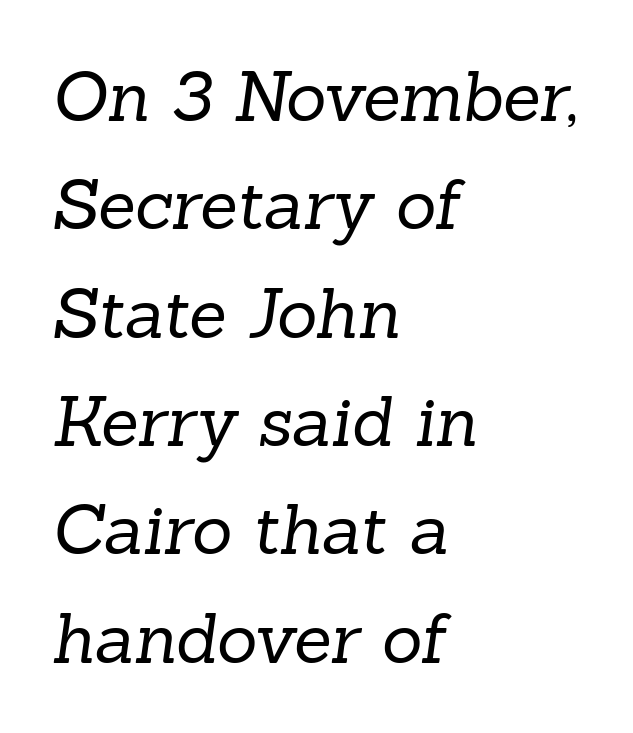
The image shows 69 px regular-weight serif type; set left-aligned, normal line spacing (1.57x), normal letter spacing, not underlined; low stroke contrast and a medium x-height.
